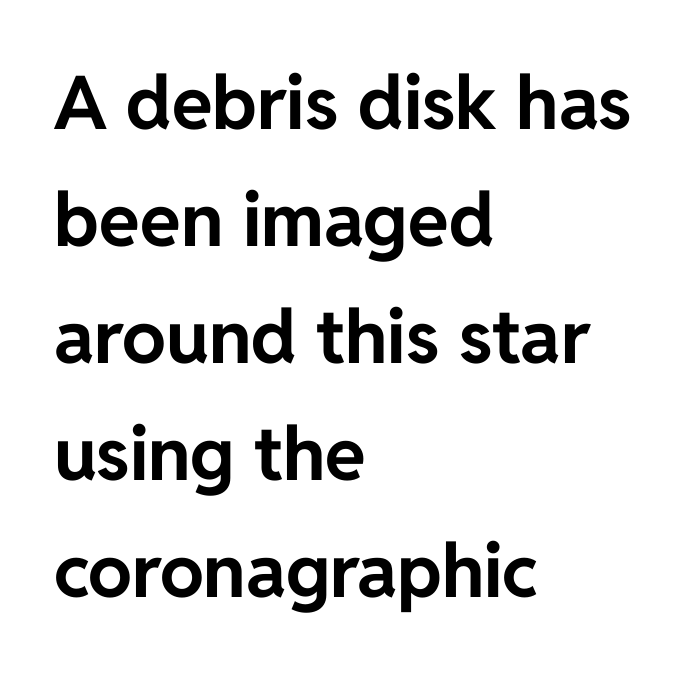
Q: Is the text bold? A: Yes.
Q: Is the text italic (slanted)? A: No, it is upright.
Q: Is the typeface a serif or a sans-serif typeface? A: Sans-serif.
Q: Is the text underlined? A: No.
Q: How is the paragraph aligned? A: Left-aligned.
Q: Is the spacing between letters normal or unusually wide? A: Normal.
Q: Is the spacing between lines tight, normal or loose? A: Normal.
Q: Width (condensed, normal, or wide)? A: Normal.
Q: Stroke contrast? A: Low.
Q: x-height? A: Medium.
Q: Monospaced? A: No.
